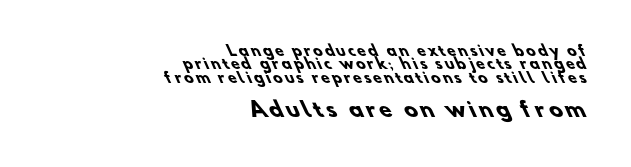
{"bold": "yes", "underline": "no", "align": "right", "line_spacing": "tight", "line_spacing_ratio": 0.95, "larger_block": "second", "size_ratio": 1.43, "glyph_px": 20}
